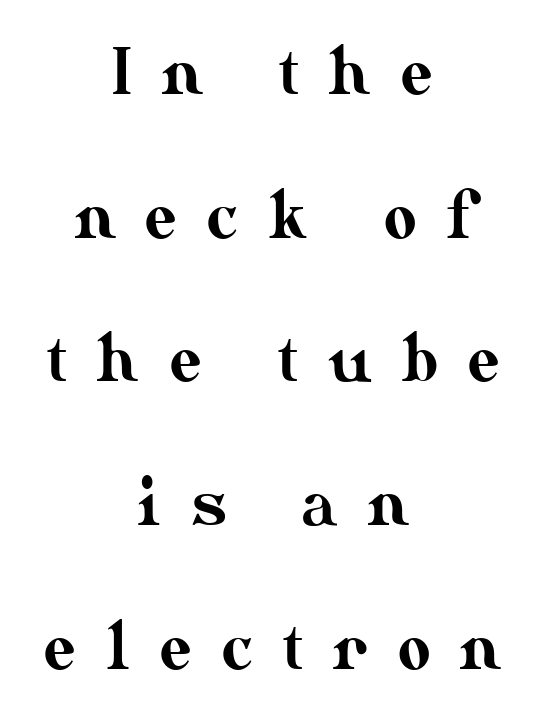
{"italic": "no", "width": "normal", "stroke_contrast": "medium", "x_height": "small", "monospaced": "no", "underline": "no", "align": "center", "line_spacing": "loose", "line_spacing_ratio": 2.28, "letter_spacing": "wide", "letter_spacing_em": 0.48, "glyph_px": 63}
